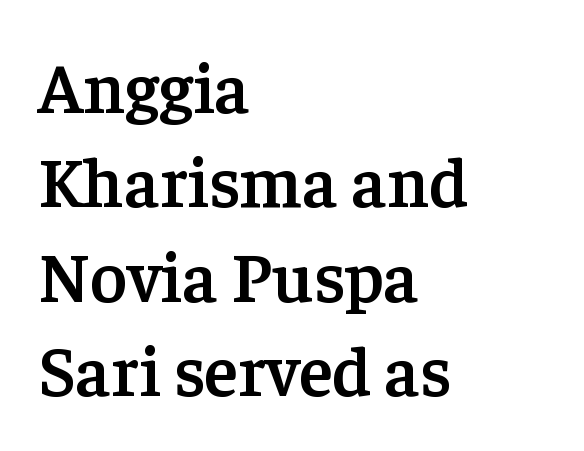
The face used here is seriffed, in the tradition of book romans. Observe the ordinary spacing: letters are neighbours, not strangers. Bare-footed words on every line. Where is the straight margin? On the left.
